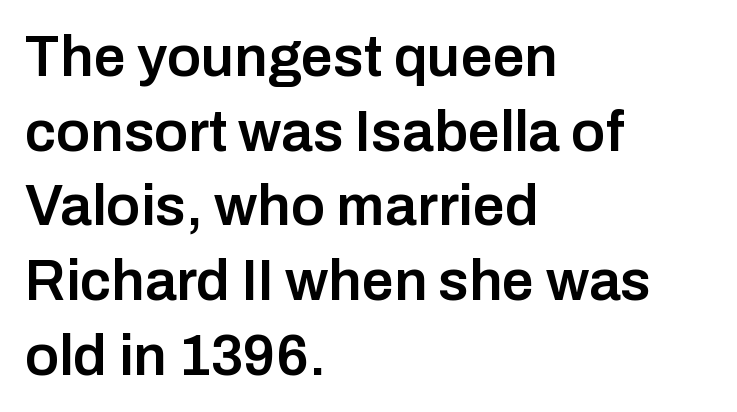
The image shows 57 px semibold sans-serif type, upright; set left-aligned, normal line spacing (1.31x), normal letter spacing, not underlined; low stroke contrast and a medium x-height.
